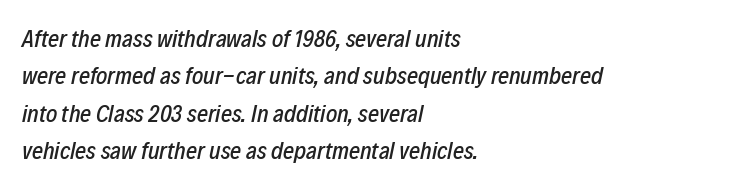
Q: Is the text italic (slanted)? A: Yes, it leans right by about 12 degrees.
Q: Is the text underlined? A: No.
Q: How is the paragraph aligned? A: Left-aligned.
Q: Is the spacing between letters normal or unusually wide? A: Normal.
Q: Is the spacing between lines tight, normal or loose? A: Normal.
